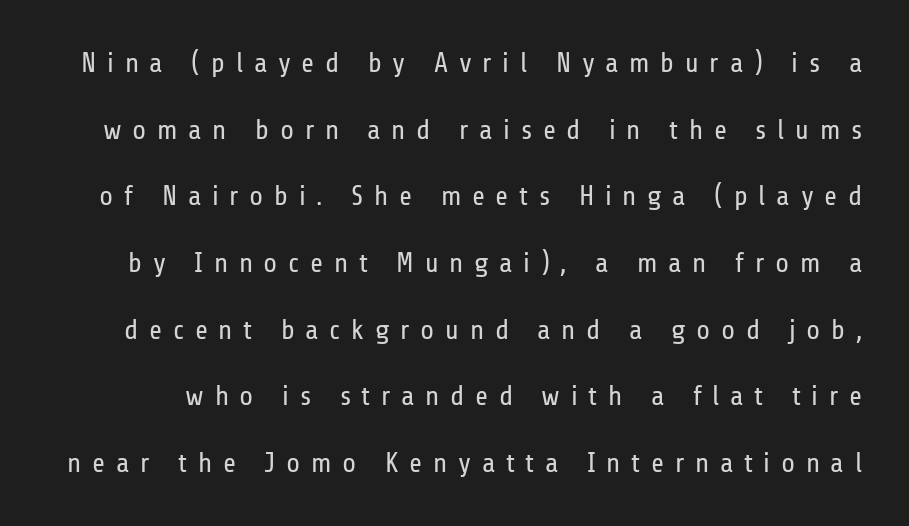
Nothing sits at the stroke ends, so this counts as sans-serif. What stands out about the letter spacing? Its width — letters are far apart. These lines are rendered in a variable-pitch font. Nope, not italic — everything's standing straight. No word sits above an underline.
